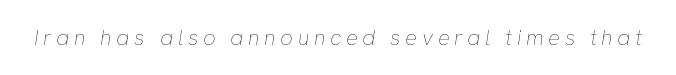
Q: Is the text bold? A: No.
Q: Is the text italic (slanted)? A: Yes, it leans right by about 8 degrees.
Q: Is the text underlined? A: No.
Q: Is the spacing between letters normal or unusually wide? A: Unusually wide.
